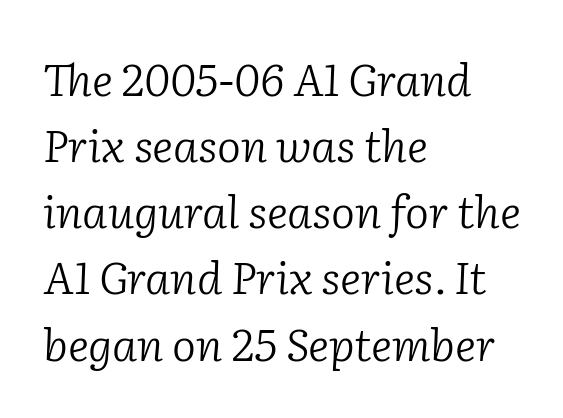
{"serif": "yes", "italic": "yes", "lean": "right", "slant_degrees": 2, "bold": "no", "weight": "light", "width": "normal", "stroke_contrast": "low", "x_height": "medium", "monospaced": "no", "underline": "no", "align": "left", "line_spacing": "normal", "line_spacing_ratio": 1.47, "letter_spacing": "normal", "letter_spacing_em": 0.0, "glyph_px": 45}
